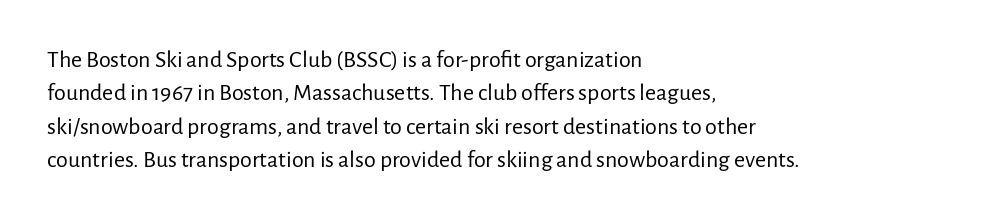
The image shows 24 px text type, upright; set left-aligned, normal line spacing (1.39x), normal letter spacing, not underlined.
